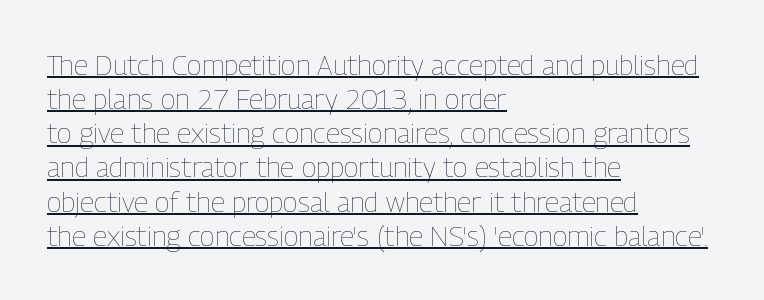
The image shows 28 px thin, condensed type, upright; set left-aligned, line spacing 1.22x, normal letter spacing, underlined; low stroke contrast and a medium x-height.
